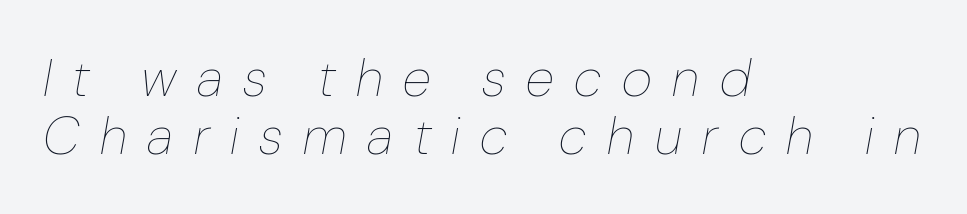
The image shows 53 px thin, condensed type, italic (leaning right); set left-aligned, tight line spacing (1.09x), unusually wide letter spacing (+0.39 em), not underlined; low stroke contrast and a medium x-height.
